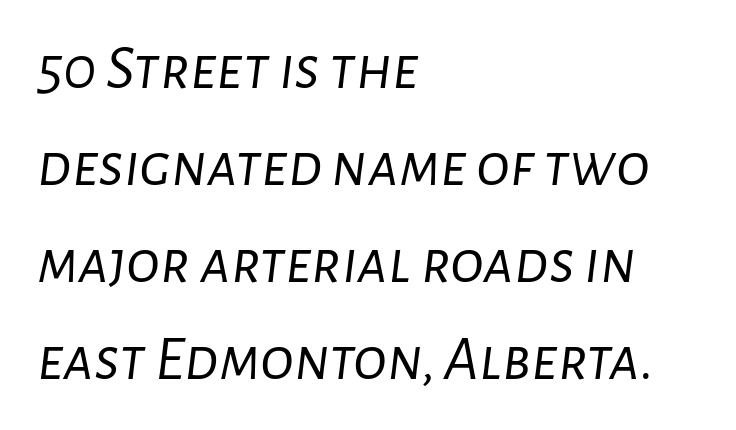
Q: Is the text bold? A: No.
Q: Is the text italic (slanted)? A: Yes, it leans right by about 7 degrees.
Q: Is the text underlined? A: No.
Q: How is the paragraph aligned? A: Left-aligned.
Q: Is the spacing between letters normal or unusually wide? A: Normal.
Q: Is the spacing between lines tight, normal or loose? A: Normal.
Q: Width (condensed, normal, or wide)? A: Normal.
Q: Stroke contrast? A: Low.
Q: x-height? A: Medium.
Q: Monospaced? A: No.
